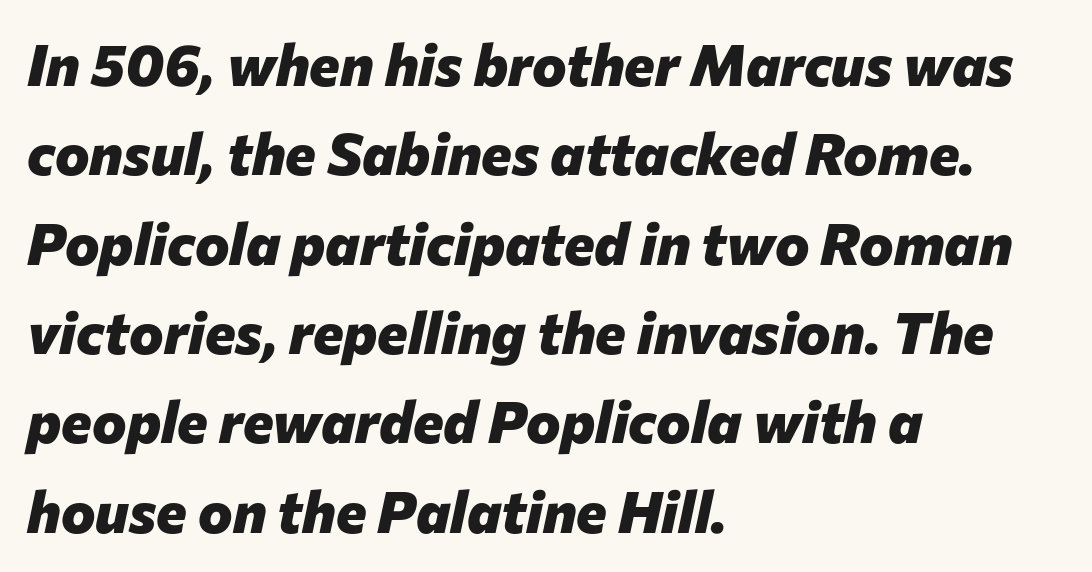
Q: Is the text bold? A: Yes.
Q: Is the text italic (slanted)? A: Yes, it leans right by about 12 degrees.
Q: Is the text underlined? A: No.
Q: How is the paragraph aligned? A: Left-aligned.
Q: Is the spacing between letters normal or unusually wide? A: Normal.
Q: Is the spacing between lines tight, normal or loose? A: Normal.
Q: Width (condensed, normal, or wide)? A: Normal.
Q: Stroke contrast? A: Low.
Q: x-height? A: Medium.
Q: Monospaced? A: No.
